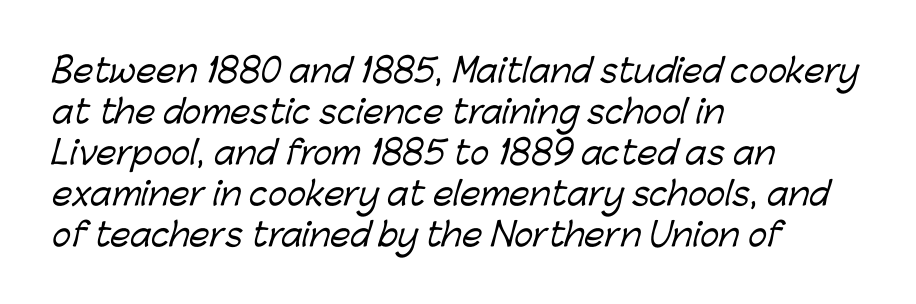
Leftover space on each line is placed entirely after the last word. Proportional: the letters do not fall into vertical columns. No word sits above an underline. Normally led — the rows are evenly, conventionally spaced. These lines are composed in type without serifs.
